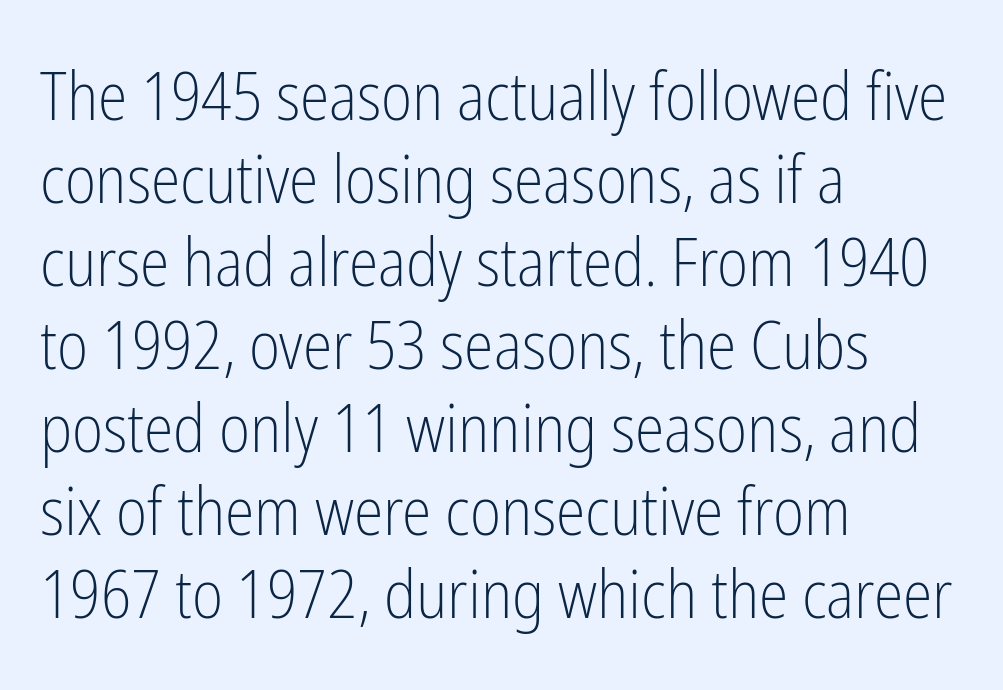
The image shows 67 px light, condensed sans-serif type, upright; set left-aligned, line spacing 1.24x, normal letter spacing, not underlined; low stroke contrast and a medium x-height.
